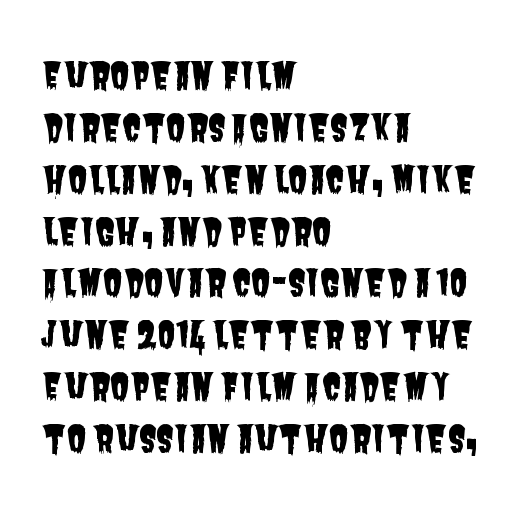
{"serif": "no", "width": "condensed", "stroke_contrast": "low", "x_height": "large", "monospaced": "no", "underline": "no", "align": "left", "line_spacing": "normal", "line_spacing_ratio": 1.44, "letter_spacing": "normal", "letter_spacing_em": 0.0, "glyph_px": 36}
